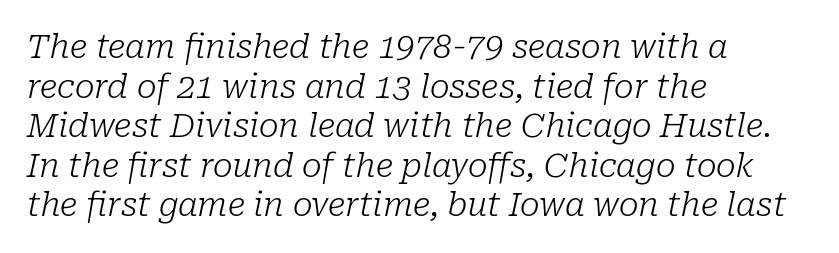
The image shows 33 px light serif type, italic (leaning right); set left-aligned, line spacing 1.2x, normal letter spacing, not underlined; low stroke contrast and a medium x-height.
